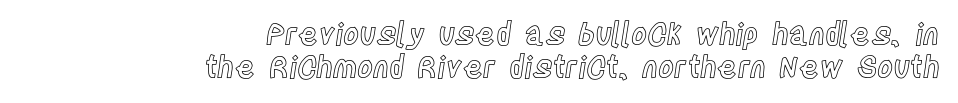
{"width": "condensed", "x_height": "large", "monospaced": "no", "underline": "no", "align": "right", "line_spacing": "tight", "line_spacing_ratio": 1.1, "letter_spacing": "normal", "letter_spacing_em": 0.0, "glyph_px": 30}
